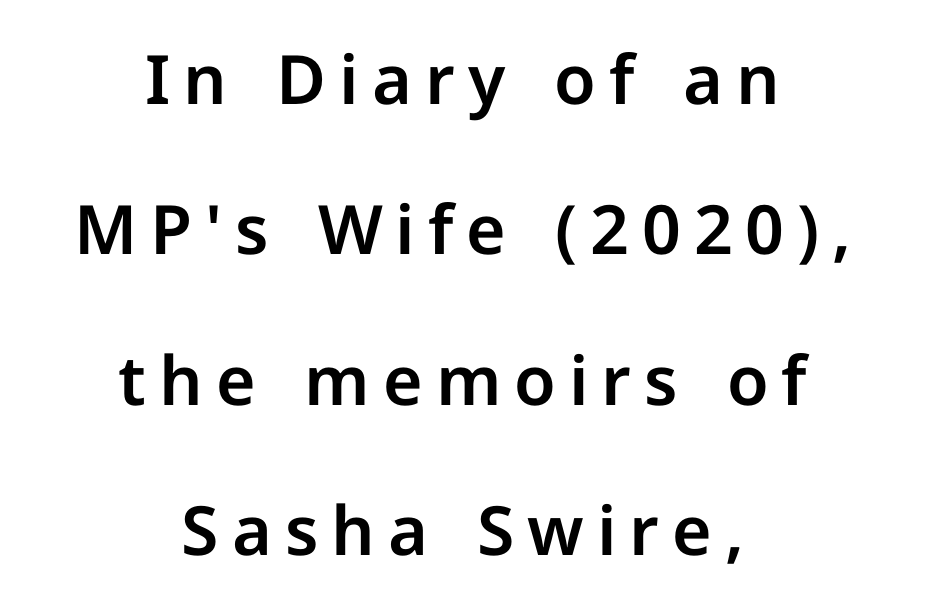
Q: Is the text italic (slanted)? A: No, it is upright.
Q: Is the typeface a serif or a sans-serif typeface? A: Sans-serif.
Q: Is the text underlined? A: No.
Q: How is the paragraph aligned? A: Centered.
Q: Is the spacing between lines tight, normal or loose? A: Loose.
Q: Width (condensed, normal, or wide)? A: Normal.
Q: Stroke contrast? A: Low.
Q: x-height? A: Medium.
Q: Monospaced? A: No.
